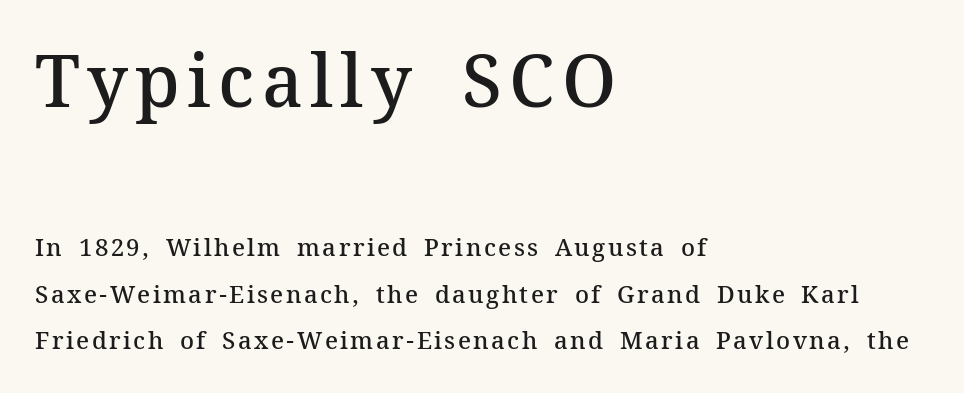
Q: Is the text bold? A: Semi-bold.
Q: Is the text italic (slanted)? A: No, it is upright.
Q: Is the typeface a serif or a sans-serif typeface? A: Serif.
Q: Is the text underlined? A: No.
Q: How is the paragraph aligned? A: Left-aligned.
Q: Is the spacing between lines tight, normal or loose? A: Loose.
Q: Which block of text is set in a larger size, the first (top) or the second (bottom)? A: The first (top) one.
Q: Width (condensed, normal, or wide)? A: Normal.
Q: Stroke contrast? A: Medium.
Q: x-height? A: Medium.
Q: Monospaced? A: No.
